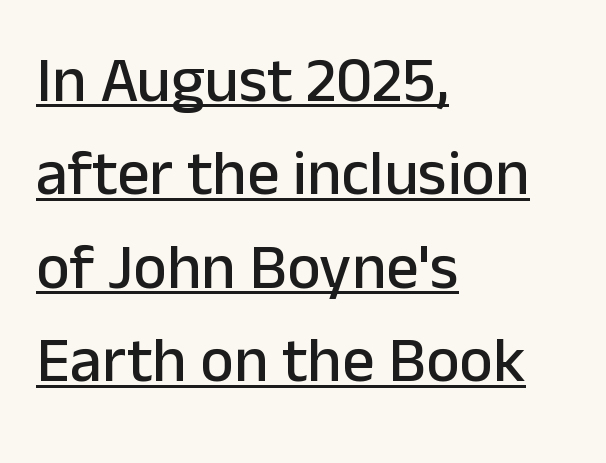
Nothing sits at the stroke ends, so this counts as sans-serif. Line spacing here is normal. Is the block centered? No — it sits flush against the left margin. Is this a fixed-width face? No — the glyphs have proportional, varying widths. Decoration check: the copy is underlined. Posture: upright roman.
